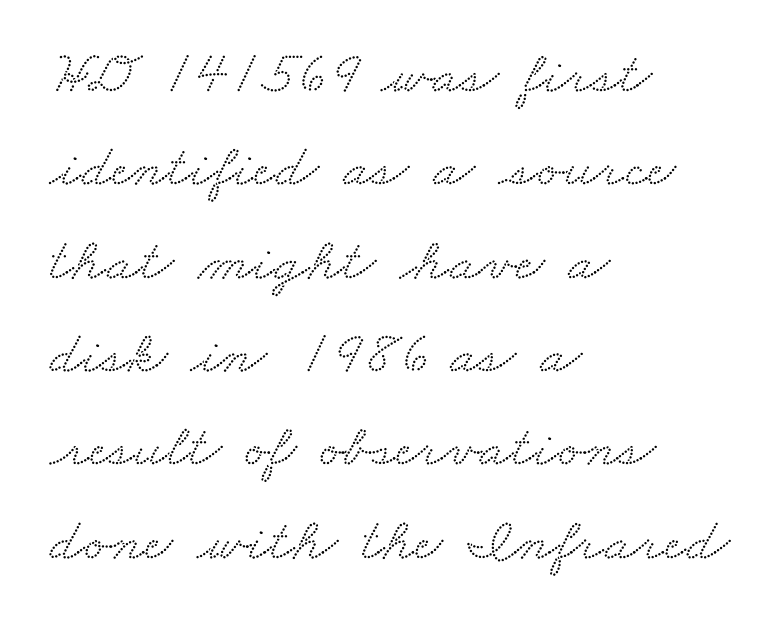
{"serif": "yes", "width": "wide", "stroke_contrast": "medium", "x_height": "small", "monospaced": "no", "underline": "no", "align": "left", "line_spacing": "normal", "line_spacing_ratio": 1.53, "letter_spacing": "normal", "letter_spacing_em": 0.0, "glyph_px": 61}
